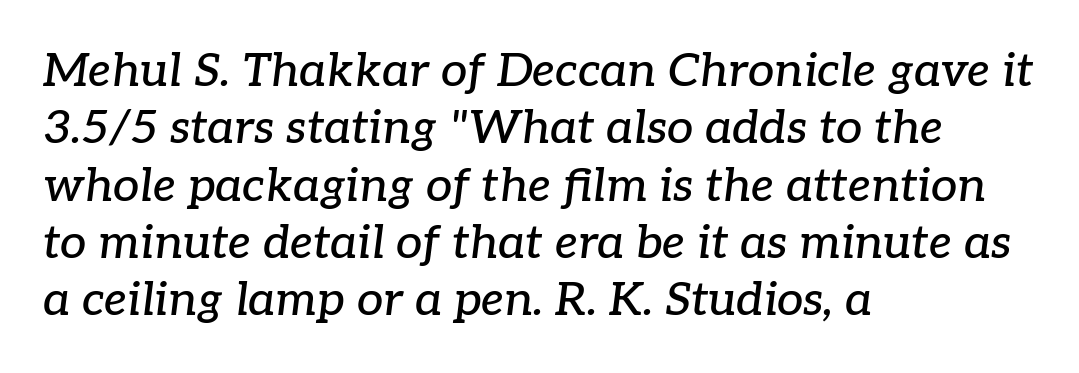
The image shows 47 px serif type, italic (leaning right); set left-aligned, line spacing 1.22x, normal letter spacing, not underlined; low stroke contrast and a medium x-height.
